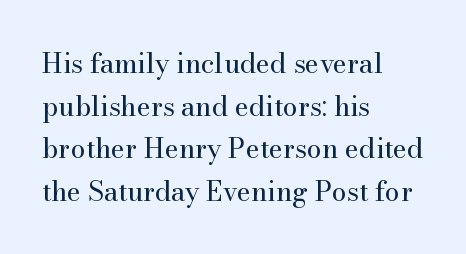
Q: Is the text bold? A: No.
Q: Is the text italic (slanted)? A: No, it is upright.
Q: Is the text underlined? A: No.
Q: How is the paragraph aligned? A: Left-aligned.
Q: Is the spacing between letters normal or unusually wide? A: Normal.
Q: Is the spacing between lines tight, normal or loose? A: Normal.
